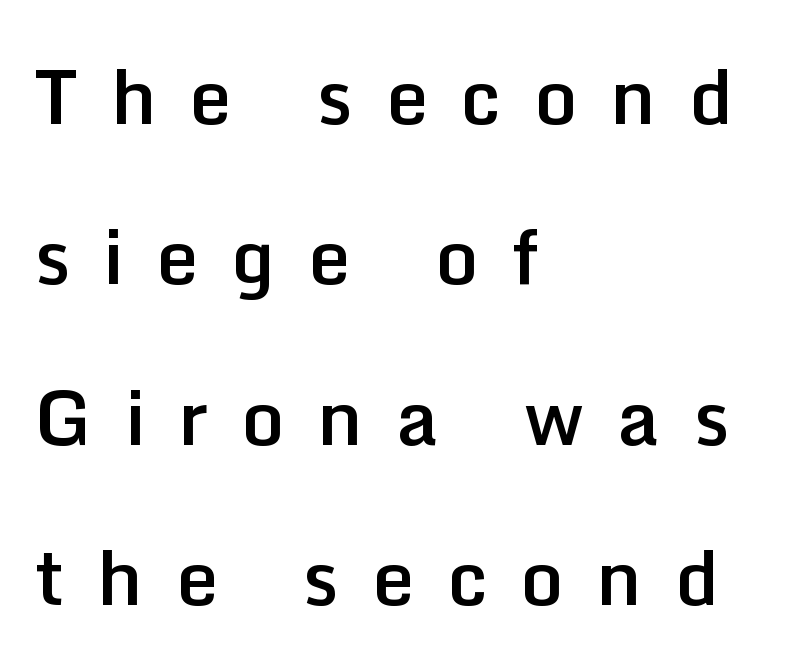
The image shows 75 px semibold sans-serif type, upright; set left-aligned, loose line spacing (2.14x), unusually wide letter spacing (+0.44 em), not underlined; low stroke contrast and a medium x-height.
